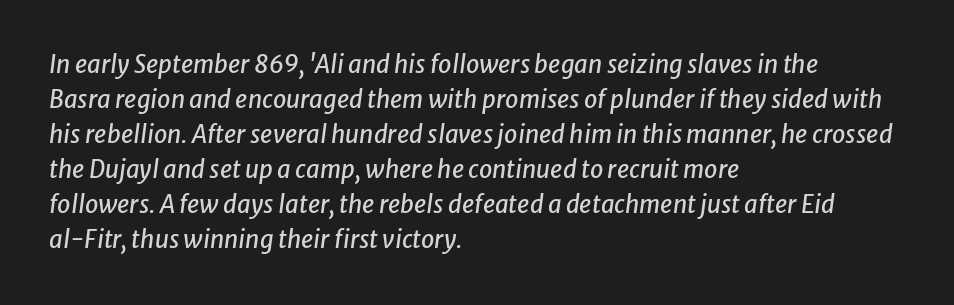
Q: Is the text italic (slanted)? A: Yes, it leans right by about 8 degrees.
Q: Is the text underlined? A: No.
Q: How is the paragraph aligned? A: Left-aligned.
Q: Is the spacing between letters normal or unusually wide? A: Normal.
Q: Is the spacing between lines tight, normal or loose? A: Normal.
